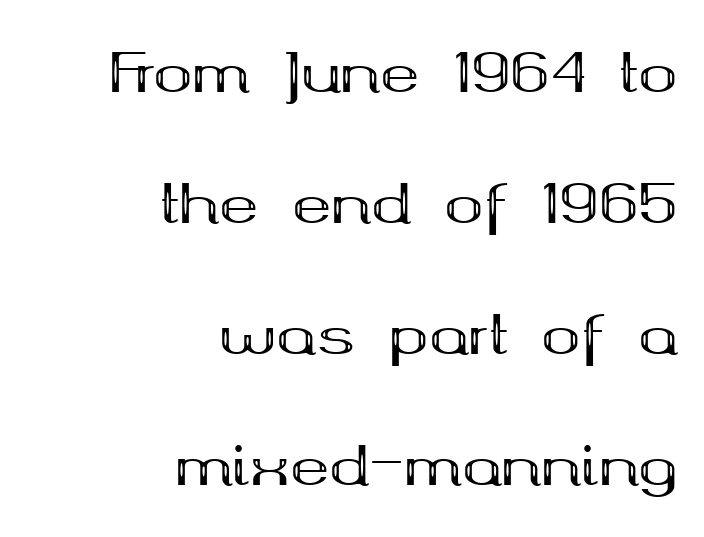
{"serif": "yes", "italic": "no", "bold": "yes", "weight": "bold", "width": "wide", "stroke_contrast": "medium", "x_height": "medium", "monospaced": "no", "underline": "no", "align": "right", "line_spacing": "loose", "line_spacing_ratio": 2.47, "letter_spacing": "normal", "letter_spacing_em": 0.0, "glyph_px": 53}
